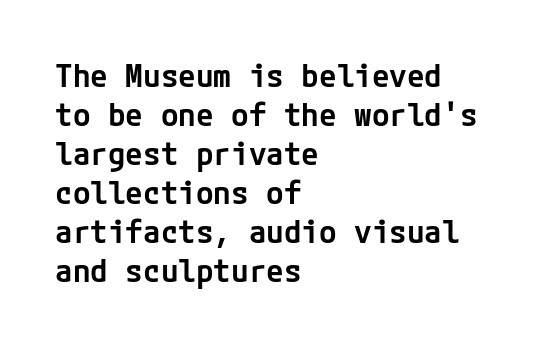
The image shows 32 px semibold sans-serif type, upright; set left-aligned, line spacing 1.22x, normal letter spacing, not underlined; low stroke contrast and a medium x-height.
